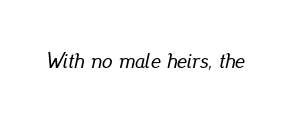
The image shows 21 px text type, italic (leaning right); set normal letter spacing, not underlined.
